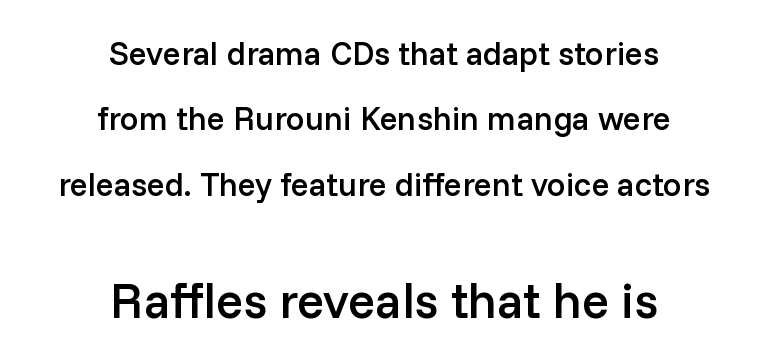
The image shows 50 px semibold sans-serif type, upright; set centered, loose line spacing (1.98x), normal letter spacing, not underlined; the second (bottom) block is 1.52x larger; low stroke contrast and a medium x-height.
